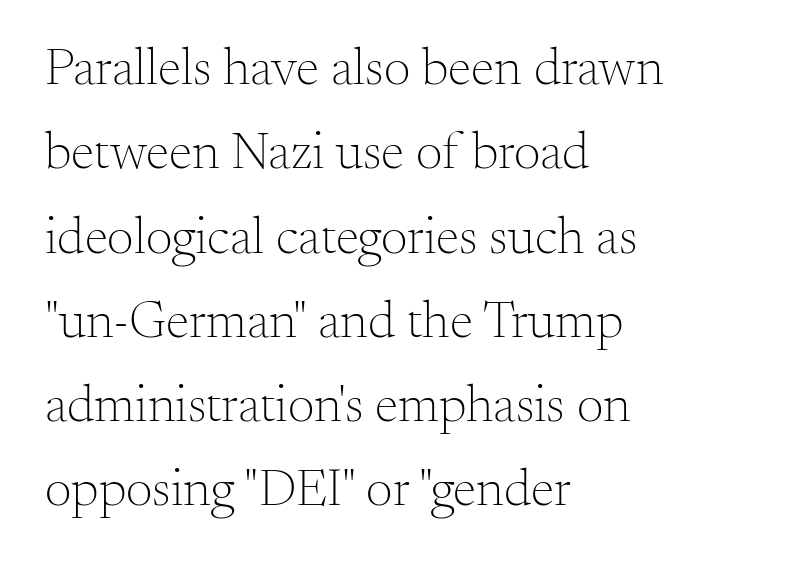
The image shows 53 px light serif type, upright; set left-aligned, normal line spacing (1.59x), normal letter spacing, not underlined; medium stroke contrast and a small x-height.
